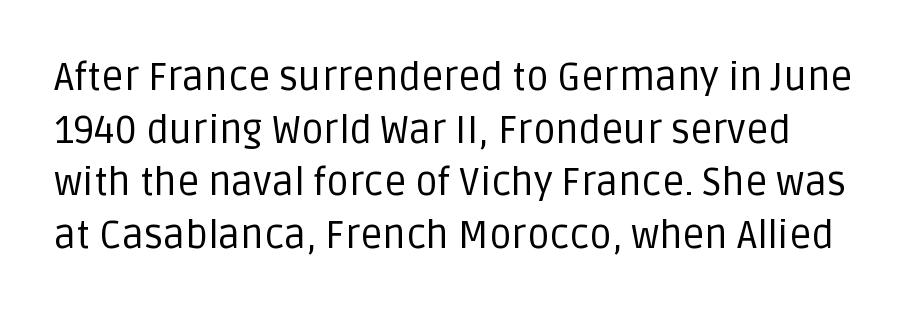
The image shows 39 px regular-weight sans-serif type, upright; set normal line spacing (1.35x), normal letter spacing, not underlined; low stroke contrast and a large x-height.
